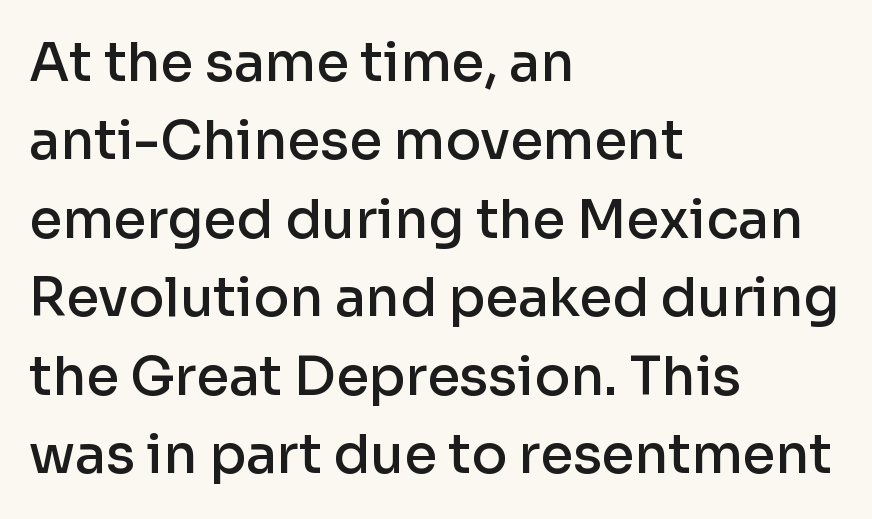
The image shows 53 px semibold sans-serif type, upright; set left-aligned, normal line spacing (1.48x), normal letter spacing, not underlined; low stroke contrast and a medium x-height.
